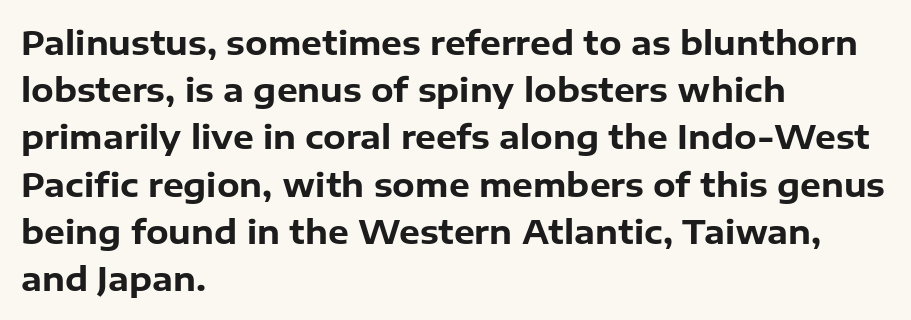
The ragged edge is on the right, which tells us the setting is flush left. Check under the words: just untouched page. Typesetter's note: full bold, strokes at maximum text heaviness. The tracking reads as untouched default to a designer's eye. Rows of type keep a routine distance in the vertical direction. Serifs: no, the terminals of the letterforms are clean.
